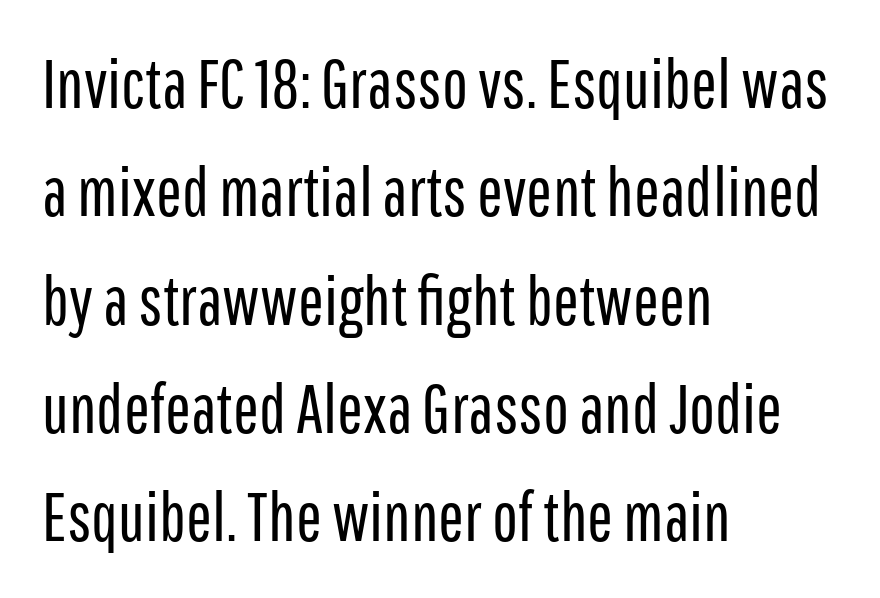
Q: Is the text bold? A: No.
Q: Is the text italic (slanted)? A: No, it is upright.
Q: Is the typeface a serif or a sans-serif typeface? A: Sans-serif.
Q: Is the text underlined? A: No.
Q: How is the paragraph aligned? A: Left-aligned.
Q: Is the spacing between letters normal or unusually wide? A: Normal.
Q: Is the spacing between lines tight, normal or loose? A: Normal.
Q: Width (condensed, normal, or wide)? A: Condensed.
Q: Stroke contrast? A: Low.
Q: x-height? A: Medium.
Q: Monospaced? A: No.
